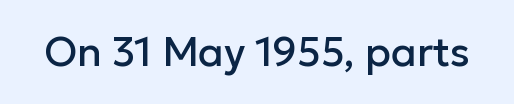
The image shows 40 px sans-serif type, upright; set normal letter spacing, not underlined; low stroke contrast and a medium x-height.
